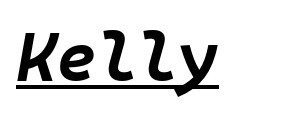
The image shows 69 px bold type, italic (leaning right), monospaced; set normal letter spacing, underlined; low stroke contrast and a large x-height.
